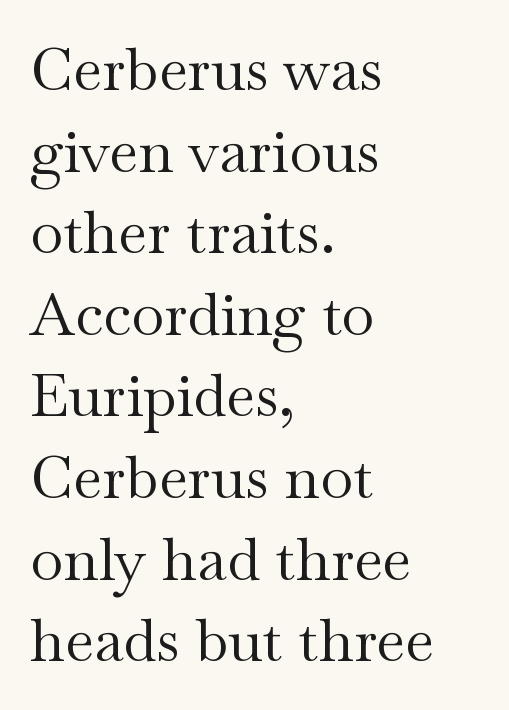
If you drew a ruler down the left edge, every line would touch it. Typographically, this falls in the serif category. A typesetter would call this zero additional tracking. Weight: regular or lighter. Reading down the column, the eye jumps a familiar distance to each next line. Upright lettering throughout.
